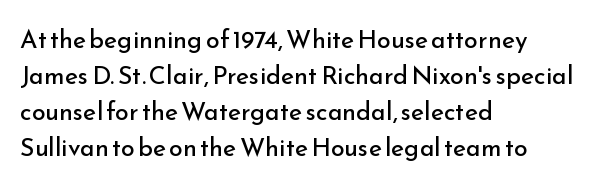
The image shows 25 px text type, upright; set left-aligned, normal line spacing (1.44x), normal letter spacing, not underlined.
